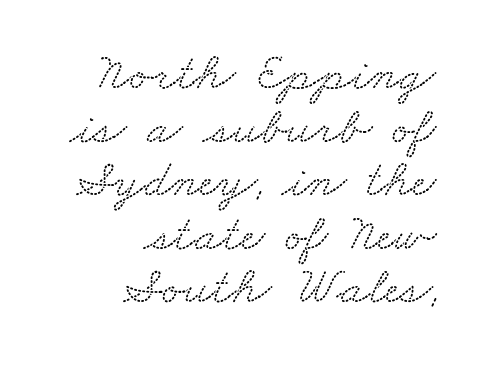
The line texture is even and compact thanks to regular tracking. The ragged edge is on the left, which tells us the setting is flush right. Words float on clear page, feet unadorned. The letters advance in unequal steps, a hallmark of proportional type. Vertically, the passage feels compressed, each row crowding the next.
